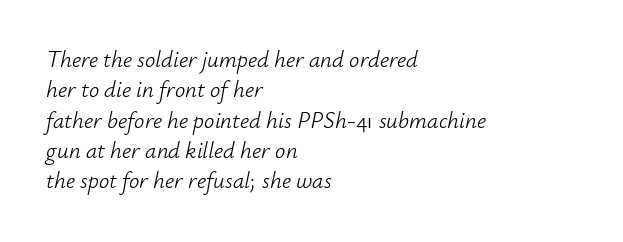
{"italic": "yes", "lean": "right", "slant_degrees": 12, "bold": "no", "underline": "no", "align": "left", "line_spacing": "normal", "line_spacing_ratio": 1.32, "letter_spacing": "normal", "letter_spacing_em": 0.0, "glyph_px": 23}
